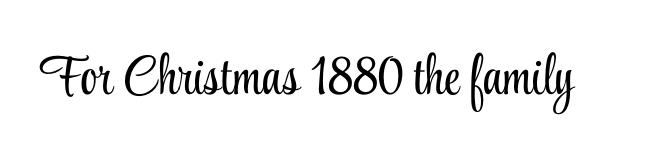
Q: Is the text bold? A: No.
Q: Is the text italic (slanted)? A: Yes.
Q: Is the typeface a serif or a sans-serif typeface? A: Serif.
Q: Is the text underlined? A: No.
Q: Is the spacing between letters normal or unusually wide? A: Normal.
Q: Width (condensed, normal, or wide)? A: Condensed.
Q: Stroke contrast? A: Low.
Q: x-height? A: Small.
Q: Monospaced? A: No.
